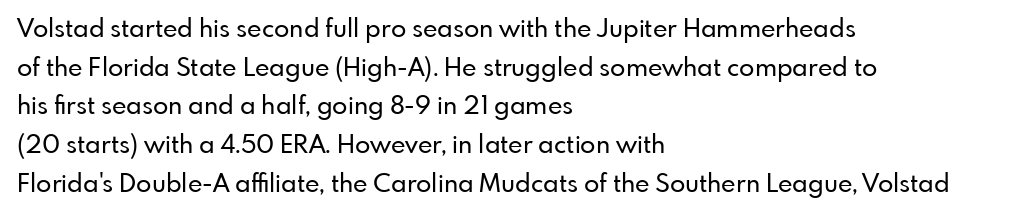
Q: Is the text italic (slanted)? A: No, it is upright.
Q: Is the text underlined? A: No.
Q: How is the paragraph aligned? A: Left-aligned.
Q: Is the spacing between letters normal or unusually wide? A: Normal.
Q: Is the spacing between lines tight, normal or loose? A: Normal.
